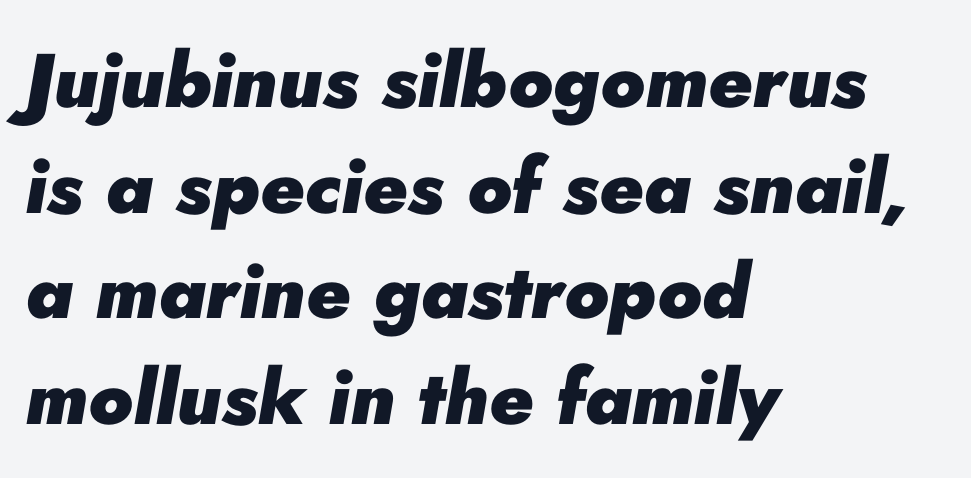
Q: Is the text bold? A: Yes.
Q: Is the text italic (slanted)? A: Yes, it leans right by about 10 degrees.
Q: Is the text underlined? A: No.
Q: How is the paragraph aligned? A: Left-aligned.
Q: Is the spacing between letters normal or unusually wide? A: Normal.
Q: Is the spacing between lines tight, normal or loose? A: Normal.
Q: Width (condensed, normal, or wide)? A: Normal.
Q: Stroke contrast? A: Low.
Q: x-height? A: Small.
Q: Monospaced? A: No.
